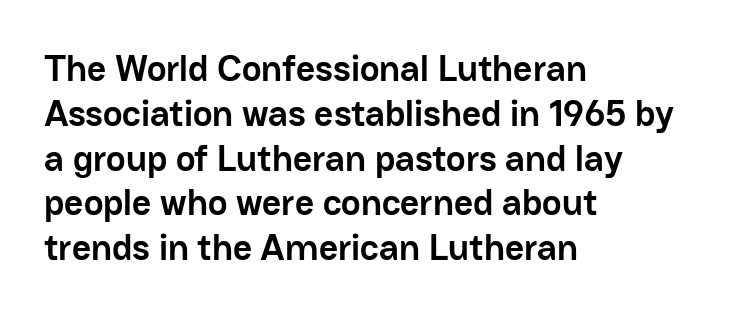
Short note: letters normally spaced. The face used here is proportionally spaced, like ordinary book or web type. Style check: upright. The passage shown is emphatically bold.
